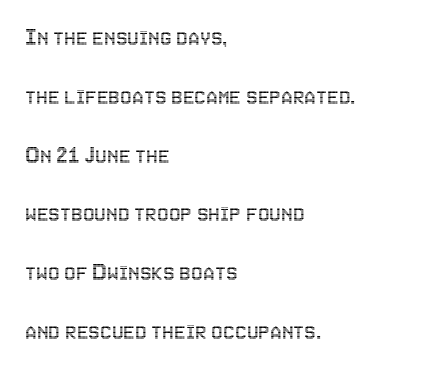
Q: Is the text italic (slanted)? A: No, it is upright.
Q: Is the text underlined? A: No.
Q: How is the paragraph aligned? A: Left-aligned.
Q: Is the spacing between letters normal or unusually wide? A: Normal.
Q: Is the spacing between lines tight, normal or loose? A: Loose.
